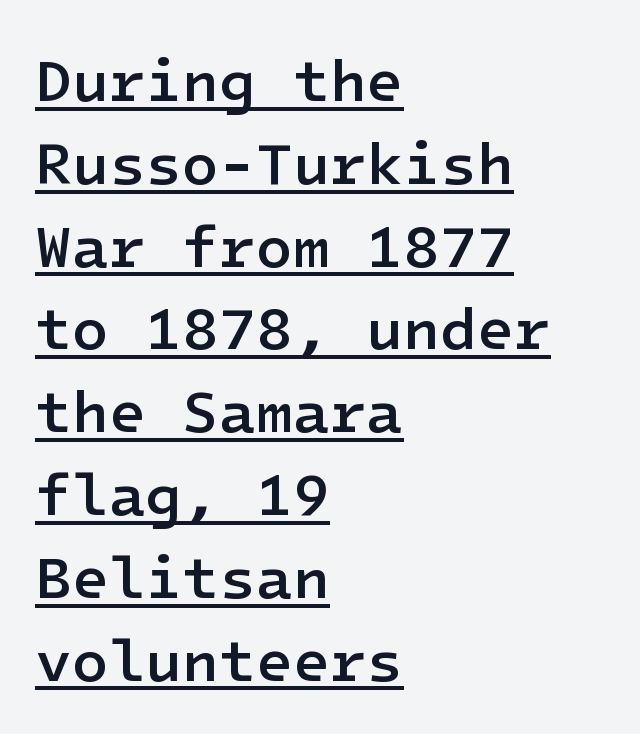
{"serif": "no", "italic": "no", "bold": "semi", "weight": "semibold", "width": "normal", "stroke_contrast": "low", "x_height": "medium", "underline": "yes", "align": "left", "line_spacing": "normal", "line_spacing_ratio": 1.38, "letter_spacing": "normal", "letter_spacing_em": 0.0, "glyph_px": 60}
